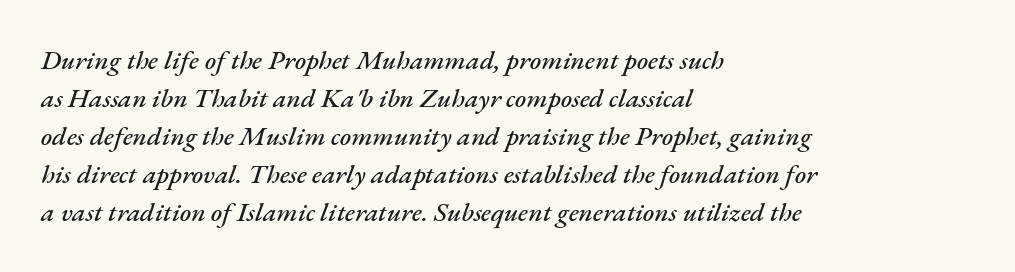
The image shows 27 px text type, italic (leaning right); set left-aligned, normal line spacing (1.41x), normal letter spacing, not underlined.
